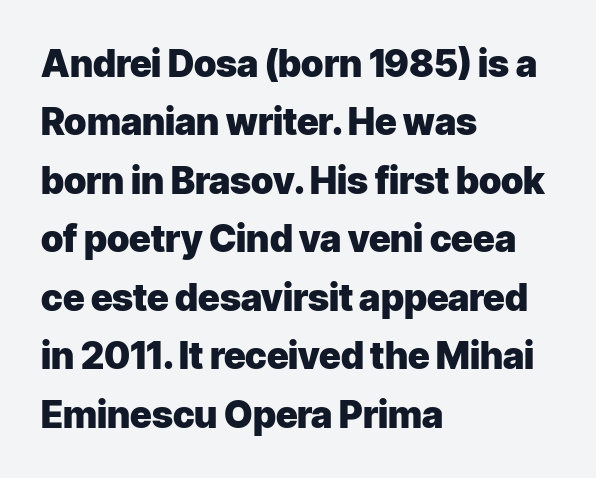
Q: Is the text bold? A: Yes.
Q: Is the text italic (slanted)? A: No, it is upright.
Q: Is the typeface a serif or a sans-serif typeface? A: Sans-serif.
Q: Is the text underlined? A: No.
Q: How is the paragraph aligned? A: Left-aligned.
Q: Is the spacing between letters normal or unusually wide? A: Normal.
Q: Is the spacing between lines tight, normal or loose? A: Normal.
Q: Width (condensed, normal, or wide)? A: Normal.
Q: Stroke contrast? A: Low.
Q: x-height? A: Medium.
Q: Monospaced? A: No.
